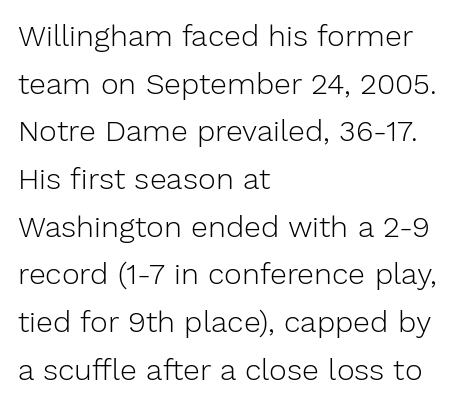
{"serif": "no", "italic": "no", "bold": "no", "weight": "light", "width": "normal", "stroke_contrast": "low", "x_height": "medium", "monospaced": "no", "underline": "no", "align": "left", "line_spacing": "normal", "line_spacing_ratio": 1.59, "letter_spacing": "normal", "letter_spacing_em": 0.0, "glyph_px": 30}
